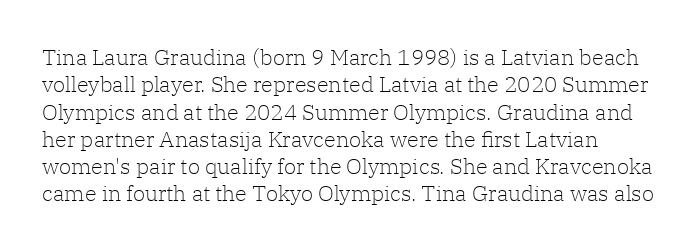
Q: Is the text bold? A: No.
Q: Is the text italic (slanted)? A: No, it is upright.
Q: Is the text underlined? A: No.
Q: Is the spacing between letters normal or unusually wide? A: Normal.
